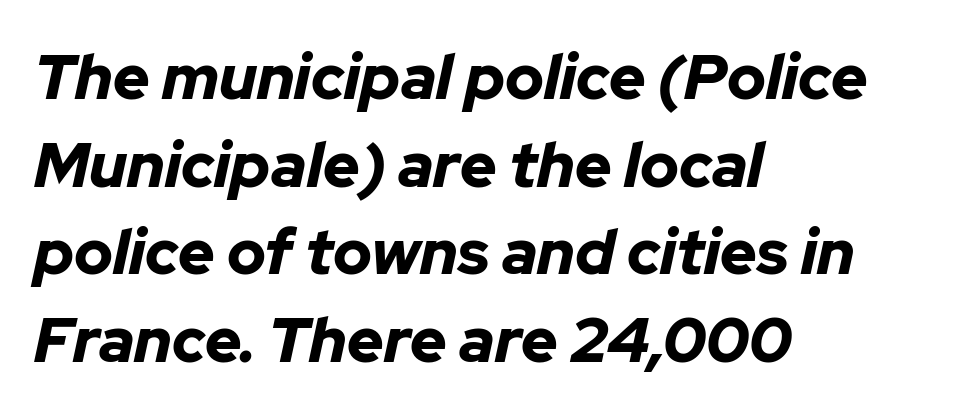
{"italic": "yes", "lean": "right", "slant_degrees": 12, "bold": "yes", "weight": "bold", "width": "normal", "stroke_contrast": "low", "x_height": "medium", "monospaced": "no", "underline": "no", "align": "left", "line_spacing": "normal", "line_spacing_ratio": 1.39, "letter_spacing": "normal", "letter_spacing_em": 0.0, "glyph_px": 63}
